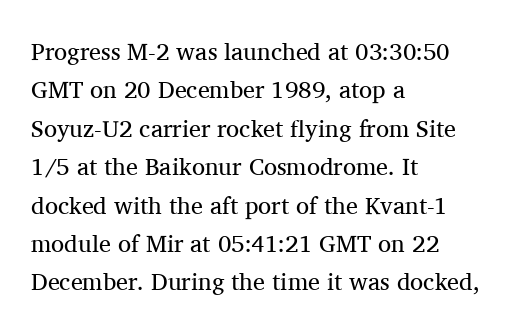
Plain, unruled lines of type. No heavy texture on the line: the type isn't bold. Look at the tracking — it's just the regular setting, nothing added. The axis of the letterforms is exactly vertical. The rows are spaced the way most documents space them.
